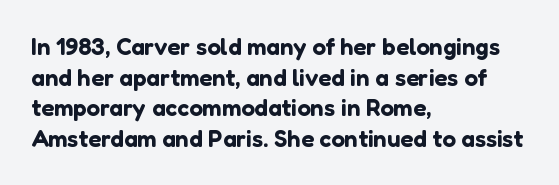
{"italic": "no", "underline": "no", "align": "left", "line_spacing": "normal", "line_spacing_ratio": 1.28, "letter_spacing": "normal", "letter_spacing_em": 0.0, "glyph_px": 24}
